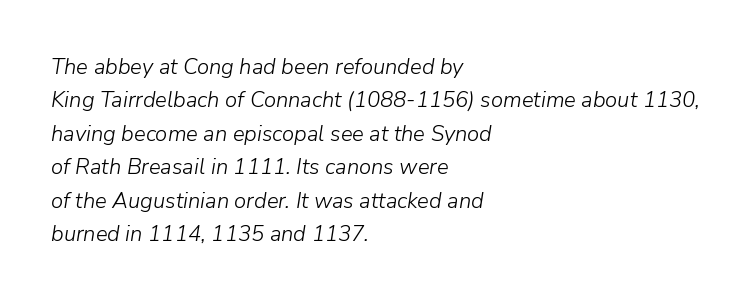
Q: Is the text bold? A: No.
Q: Is the text italic (slanted)? A: Yes, it leans right by about 9 degrees.
Q: Is the text underlined? A: No.
Q: How is the paragraph aligned? A: Left-aligned.
Q: Is the spacing between letters normal or unusually wide? A: Normal.
Q: Is the spacing between lines tight, normal or loose? A: Normal.
